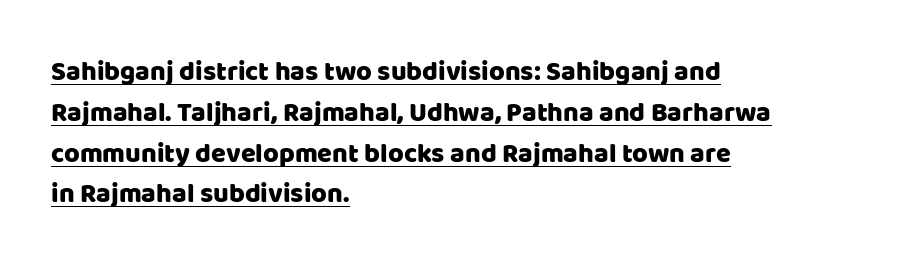
{"italic": "no", "underline": "yes", "align": "left", "line_spacing": "normal", "line_spacing_ratio": 1.51, "letter_spacing": "normal", "letter_spacing_em": 0.0, "glyph_px": 27}
